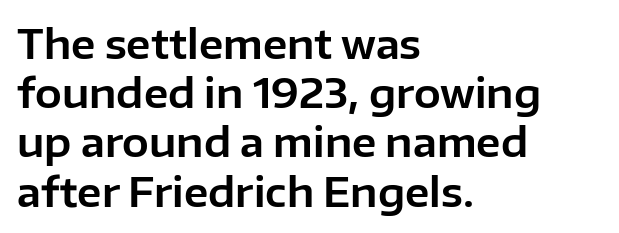
The image shows 40 px sans-serif type, upright; set left-aligned, line spacing 1.23x, normal letter spacing, not underlined; low stroke contrast and a medium x-height.
